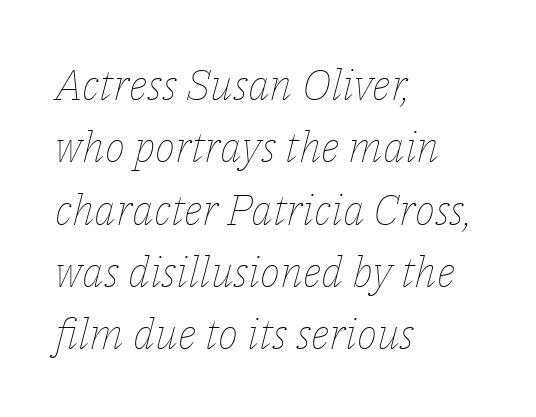
{"italic": "yes", "lean": "right", "slant_degrees": 14, "bold": "no", "weight": "thin", "width": "normal", "stroke_contrast": "low", "x_height": "medium", "monospaced": "no", "underline": "no", "align": "left", "line_spacing": "normal", "line_spacing_ratio": 1.45, "letter_spacing": "normal", "letter_spacing_em": 0.0, "glyph_px": 43}
